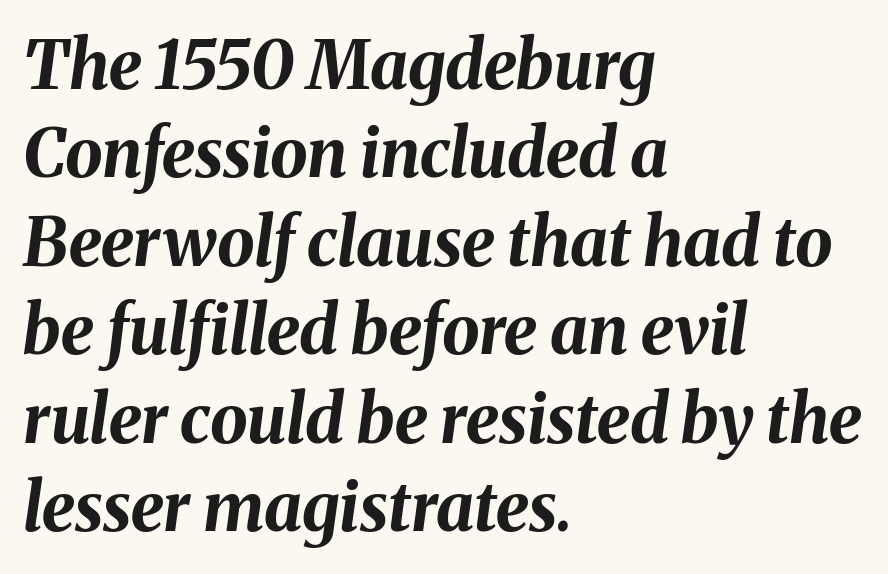
The specimen omits any rule beneath the text block's lines. Tall strokes in this sample are angled rather than plumb. In terms of leading, this rendering sits right in the middle. Typesetter's note: full bold, strokes at maximum text heaviness. The setting favours the left margin, as ordinary paragraphs usually do.
